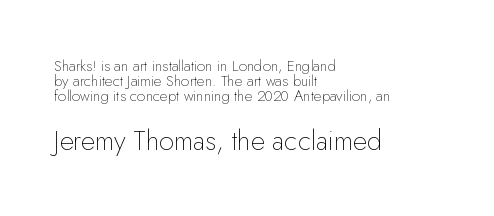
In terms of posture, this sample is upright. Interline gaps are noticeably narrow in this sample. A typesetter would call this zero additional tracking. Which of the two is more prominent by size? The second, at the bottom.
